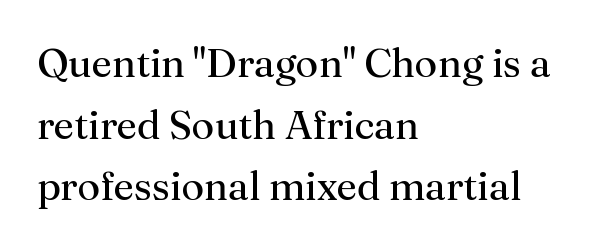
The space between consecutive lines is moderate. Weight: not bold — regular or lighter. Typographically, this falls in the serif category. Think of a printed novel: that variable character pitch is what you see here. Visually the block forms a straight wall on the left and a jagged coastline on the right.
